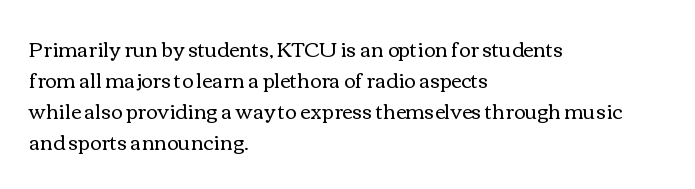
Q: Is the text bold? A: No.
Q: Is the text italic (slanted)? A: No, it is upright.
Q: Is the text underlined? A: No.
Q: How is the paragraph aligned? A: Left-aligned.
Q: Is the spacing between letters normal or unusually wide? A: Normal.
Q: Is the spacing between lines tight, normal or loose? A: Normal.
